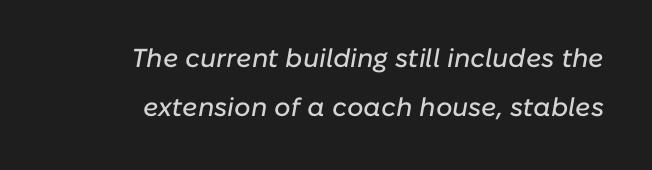
{"italic": "yes", "lean": "right", "slant_degrees": 10, "underline": "no", "align": "right", "line_spacing_ratio": 1.88, "letter_spacing": "normal", "letter_spacing_em": 0.0, "glyph_px": 26}
